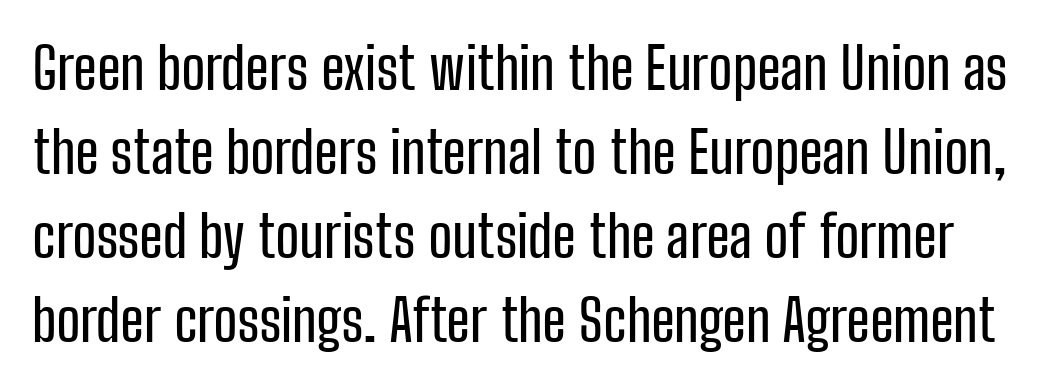
{"serif": "no", "italic": "no", "width": "condensed", "stroke_contrast": "low", "x_height": "medium", "monospaced": "no", "underline": "no", "line_spacing": "normal", "line_spacing_ratio": 1.45, "letter_spacing": "normal", "letter_spacing_em": 0.0, "glyph_px": 58}
